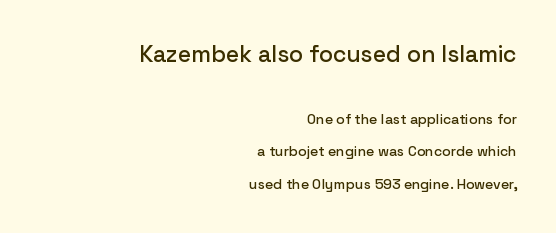
The specimen omits any rule beneath the text block's lines. Look at the tracking — it's just the regular setting, nothing added. The block of text is sparse from top to bottom, with ample space between rows. Between these two stacked blocks, the higher one wins on size.
